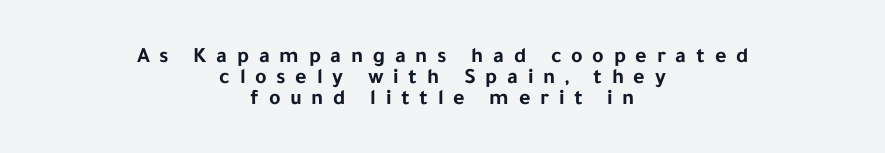
Q: Is the text bold? A: Yes.
Q: Is the text italic (slanted)? A: No, it is upright.
Q: Is the text underlined? A: No.
Q: How is the paragraph aligned? A: Centered.
Q: Is the spacing between letters normal or unusually wide? A: Unusually wide.
Q: Is the spacing between lines tight, normal or loose? A: Tight.
